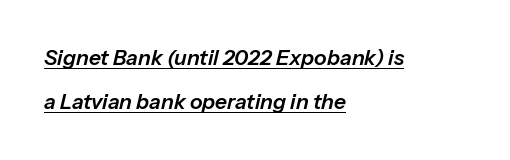
This block would shrink considerably if given ordinary leading; it's expanded now. Looking at the ascenders, they clearly lean. All the whitespace from short lines collects on the right. Beneath each row of characters lies a ruled line.
